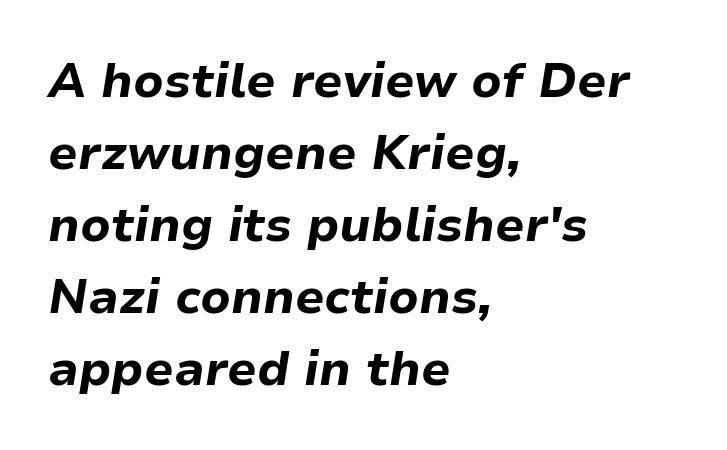
Bold? Absolutely — the strokes are thick and heavy. Notice how descenders clear the ascenders below comfortably — that's standard leading. An italicized treatment has been applied to the whole sample. Descenders hang freely into open space. Students, note that the glyphs here touch the page at normal intervals.
